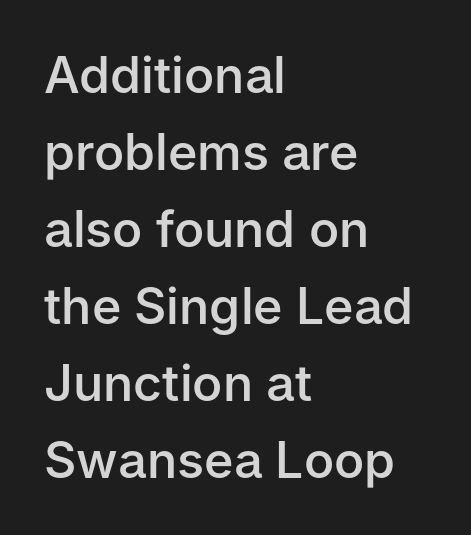
Short and long lines alike share a common starting point at left. The letters stand upright; this is a roman face. The characters display no serif detailing; their extremities are plain. The rows are spaced the way most documents space them.
